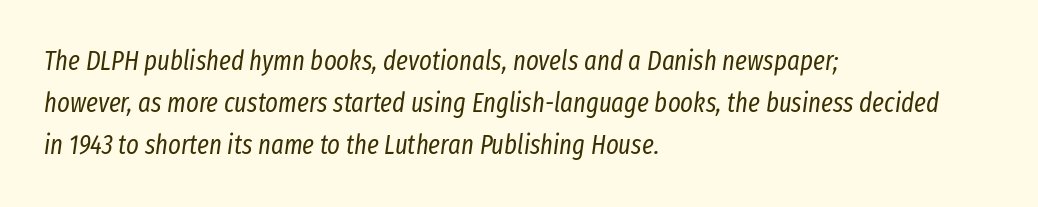
{"italic": "yes", "lean": "right", "slant_degrees": 8, "bold": "no", "underline": "no", "align": "left", "line_spacing": "normal", "line_spacing_ratio": 1.56, "letter_spacing": "normal", "letter_spacing_em": 0.0, "glyph_px": 27}
